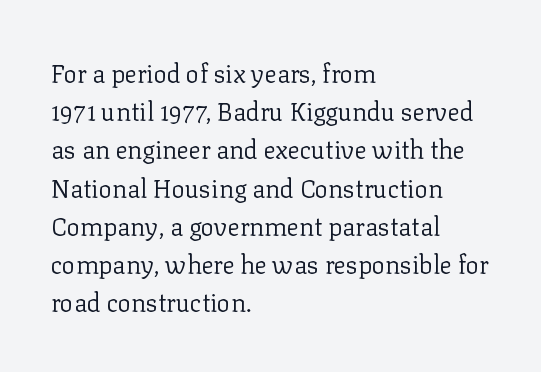
The glyphs are unaccompanied by any horizontal stroke below them. Posture: vertical. These lines keep a tight, regular rhythm from letter to letter. Interline gaps are of average width in this sample. The paragraph shown leans on its left margin.
